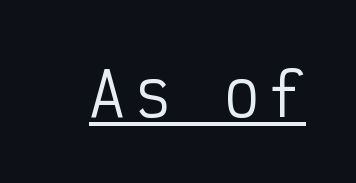
{"serif": "no", "italic": "no", "bold": "no", "weight": "regular", "width": "condensed", "stroke_contrast": "low", "x_height": "medium", "monospaced": "yes", "underline": "yes", "glyph_px": 60}
